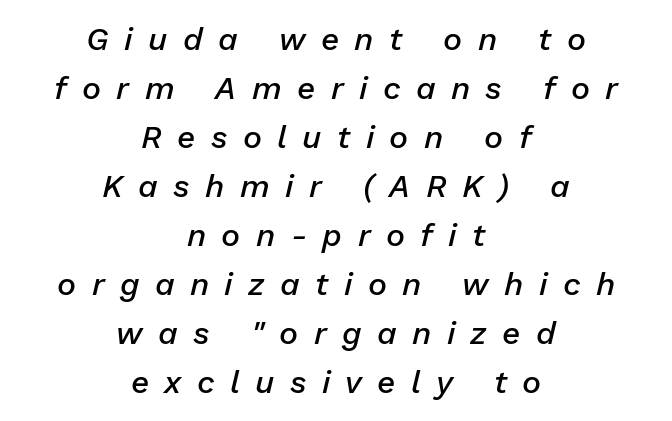
{"italic": "yes", "lean": "right", "slant_degrees": 13, "bold": "semi", "weight": "semibold", "width": "normal", "stroke_contrast": "low", "x_height": "medium", "monospaced": "no", "underline": "no", "align": "center", "line_spacing": "normal", "line_spacing_ratio": 1.53, "letter_spacing": "wide", "letter_spacing_em": 0.48, "glyph_px": 32}
